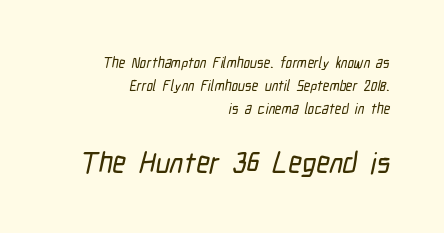
The image shows 29 px condensed sans-serif type; set right-aligned, normal line spacing (1.66x), normal letter spacing, not underlined; the second (bottom) block is 2.07x larger; low stroke contrast and a medium x-height.
